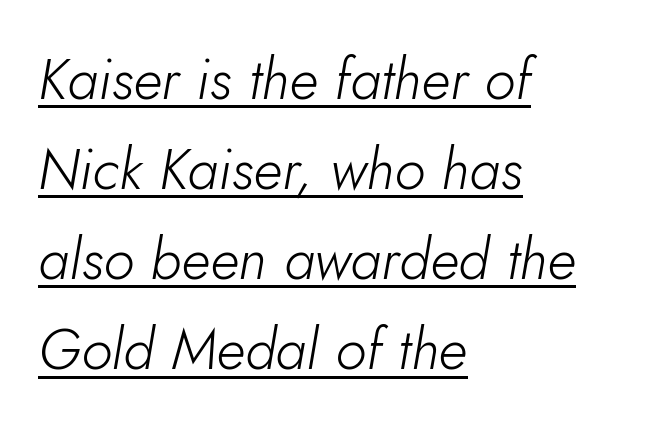
Q: Is the text bold? A: No.
Q: Is the text italic (slanted)? A: Yes, it leans right by about 10 degrees.
Q: Is the text underlined? A: Yes.
Q: How is the paragraph aligned? A: Left-aligned.
Q: Is the spacing between letters normal or unusually wide? A: Normal.
Q: Is the spacing between lines tight, normal or loose? A: Normal.
Q: Width (condensed, normal, or wide)? A: Normal.
Q: Stroke contrast? A: Low.
Q: x-height? A: Small.
Q: Monospaced? A: No.
